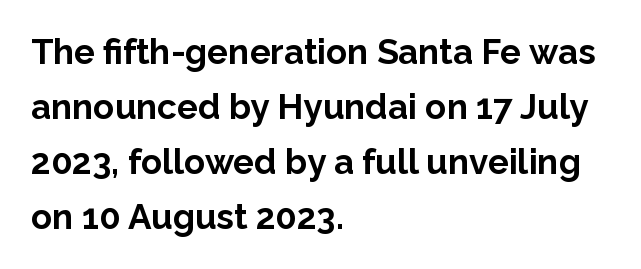
Q: Is the text bold? A: Yes.
Q: Is the text italic (slanted)? A: No, it is upright.
Q: Is the typeface a serif or a sans-serif typeface? A: Sans-serif.
Q: Is the text underlined? A: No.
Q: How is the paragraph aligned? A: Left-aligned.
Q: Is the spacing between letters normal or unusually wide? A: Normal.
Q: Is the spacing between lines tight, normal or loose? A: Normal.
Q: Width (condensed, normal, or wide)? A: Normal.
Q: Stroke contrast? A: Low.
Q: x-height? A: Medium.
Q: Monospaced? A: No.
